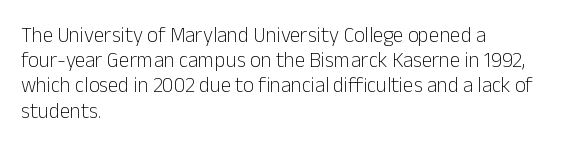
The letterforms sit shoulder to shoulder at normal distance. Typeset ragged right — the left edge is the straight one. The lettering holds an erect, upright posture throughout. Vertical stems look standard width or narrower in stroke. Beneath every word, the page is bare.
